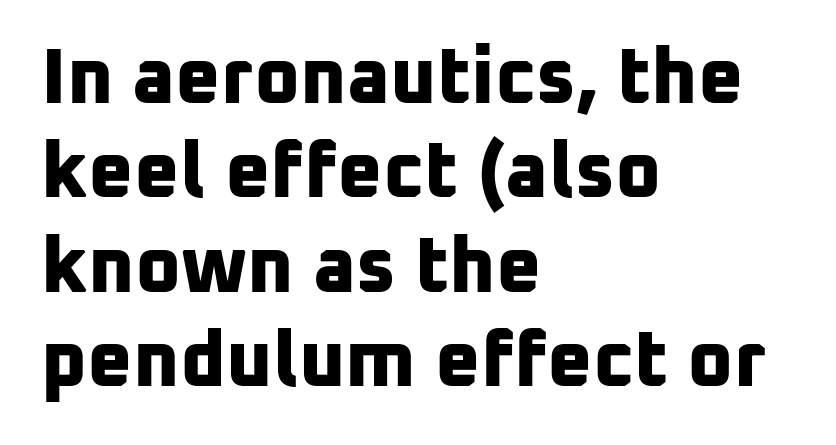
The image shows 78 px bold sans-serif type; set left-aligned, line spacing 1.21x, normal letter spacing, not underlined; low stroke contrast and a medium x-height.
